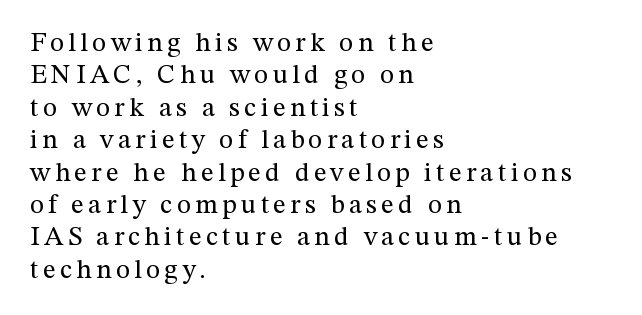
The image shows 27 px text type, upright; set left-aligned, line spacing 1.2x, not underlined.
